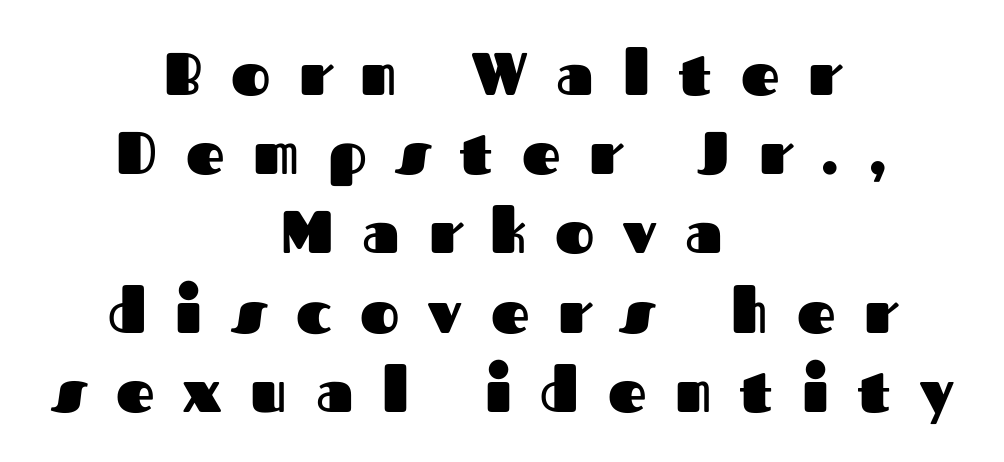
{"serif": "no", "italic": "no", "bold": "yes", "weight": "heavy", "width": "normal", "stroke_contrast": "medium", "x_height": "medium", "monospaced": "no", "underline": "no", "align": "center", "line_spacing": "normal", "line_spacing_ratio": 1.32, "letter_spacing": "wide", "letter_spacing_em": 0.48, "glyph_px": 60}
